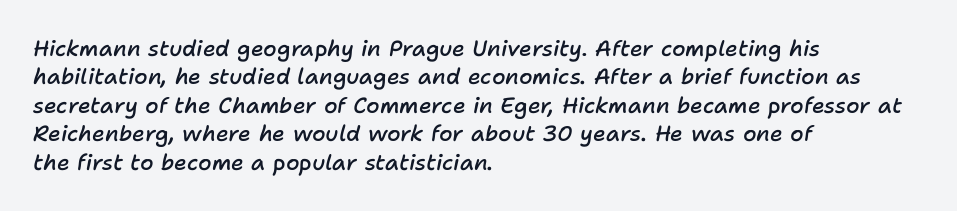
{"italic": "yes", "lean": "right", "slant_degrees": 11, "bold": "semi", "underline": "no", "align": "left", "line_spacing": "normal", "line_spacing_ratio": 1.29, "letter_spacing": "normal", "letter_spacing_em": 0.0, "glyph_px": 22}
